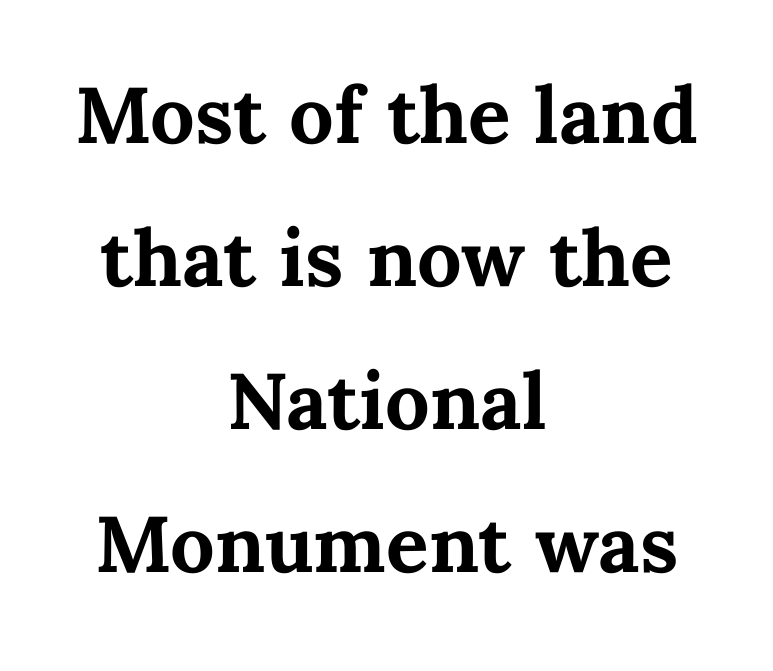
Q: Is the text bold? A: Yes.
Q: Is the text italic (slanted)? A: No, it is upright.
Q: Is the text underlined? A: No.
Q: How is the paragraph aligned? A: Centered.
Q: Is the spacing between letters normal or unusually wide? A: Normal.
Q: Width (condensed, normal, or wide)? A: Normal.
Q: Stroke contrast? A: Medium.
Q: x-height? A: Medium.
Q: Monospaced? A: No.
